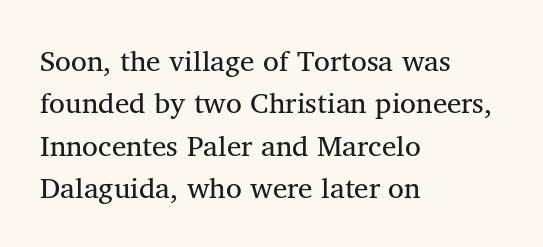
Typeset ragged right — the left edge is the straight one. Characters follow at the spacing the type designer built in. These glyphs show unthickened strokes, regular width or finer. The passage shown is typeset with a serif family. Leading matches the norm, producing a regular column. The rendering uses natural spacing where letterforms have individual widths.
